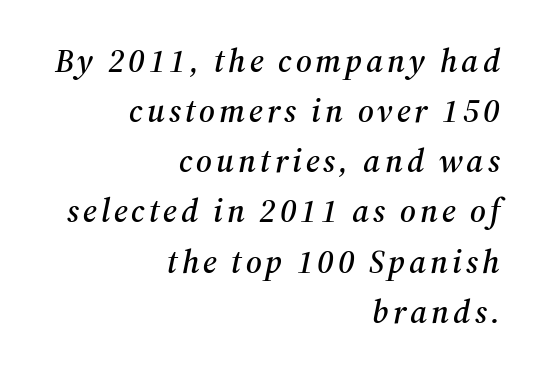
The image shows 33 px serif type, italic (leaning right); set right-aligned, normal line spacing (1.52x), not underlined; medium stroke contrast and a medium x-height.
